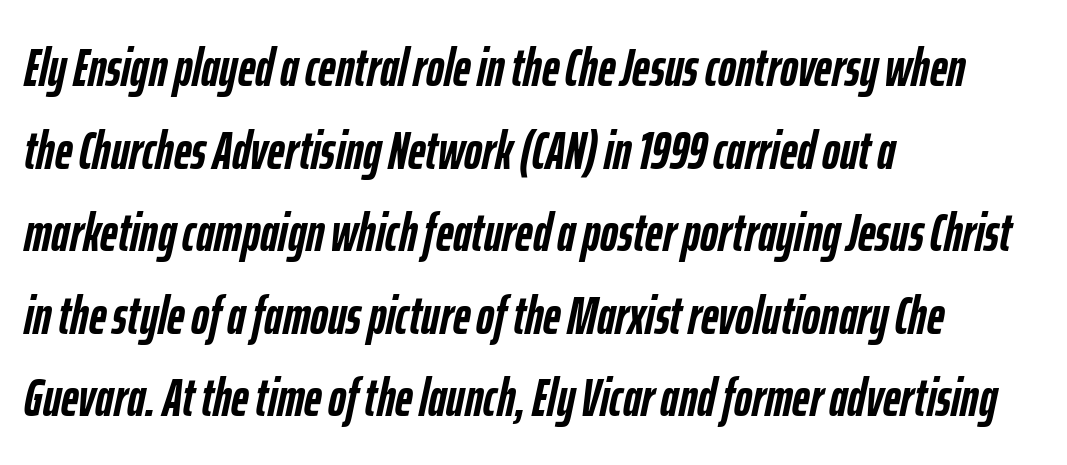
{"italic": "yes", "lean": "right", "slant_degrees": 12, "bold": "yes", "weight": "semibold", "width": "condensed", "stroke_contrast": "low", "x_height": "medium", "monospaced": "no", "underline": "no", "align": "left", "line_spacing": "normal", "line_spacing_ratio": 1.53, "letter_spacing": "normal", "letter_spacing_em": 0.0, "glyph_px": 54}
